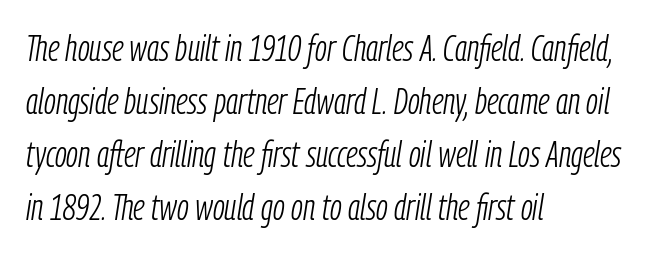
{"italic": "yes", "lean": "right", "slant_degrees": 9, "bold": "no", "weight": "light", "width": "condensed", "stroke_contrast": "low", "x_height": "medium", "monospaced": "no", "underline": "no", "align": "left", "line_spacing": "normal", "line_spacing_ratio": 1.47, "letter_spacing": "normal", "letter_spacing_em": 0.0, "glyph_px": 36}
